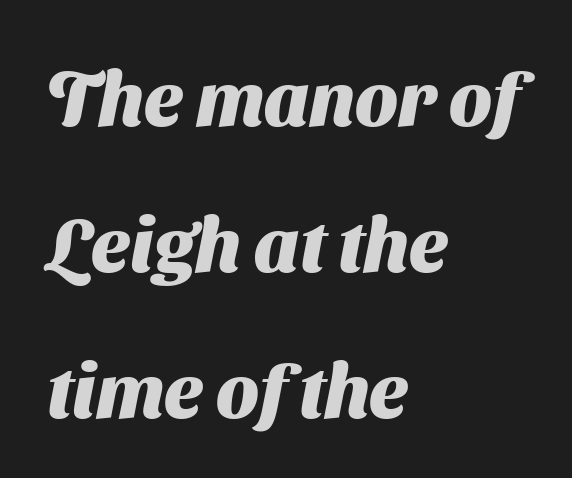
Q: Is the text bold? A: Yes.
Q: Is the typeface a serif or a sans-serif typeface? A: Sans-serif.
Q: Is the text underlined? A: No.
Q: How is the paragraph aligned? A: Left-aligned.
Q: Is the spacing between letters normal or unusually wide? A: Normal.
Q: Is the spacing between lines tight, normal or loose? A: Loose.
Q: Width (condensed, normal, or wide)? A: Normal.
Q: Stroke contrast? A: Medium.
Q: x-height? A: Medium.
Q: Monospaced? A: No.
